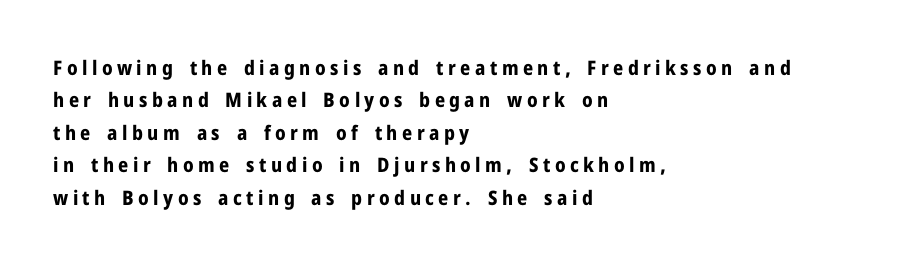
Q: Is the text bold? A: Yes.
Q: Is the text italic (slanted)? A: No, it is upright.
Q: Is the text underlined? A: No.
Q: How is the paragraph aligned? A: Left-aligned.
Q: Is the spacing between letters normal or unusually wide? A: Unusually wide.
Q: Is the spacing between lines tight, normal or loose? A: Normal.
